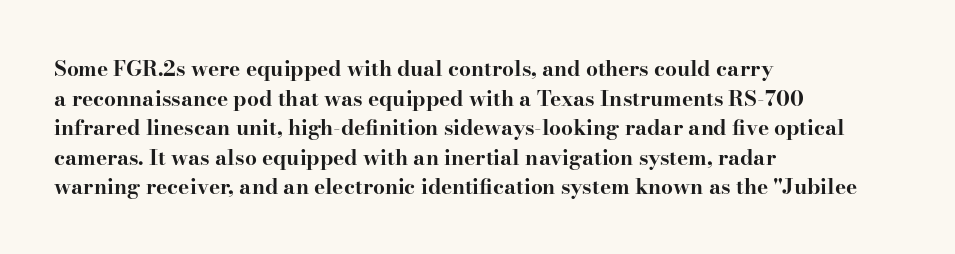
Q: Is the text bold? A: Yes.
Q: Is the text italic (slanted)? A: No, it is upright.
Q: Is the text underlined? A: No.
Q: How is the paragraph aligned? A: Left-aligned.
Q: Is the spacing between letters normal or unusually wide? A: Normal.
Q: Is the spacing between lines tight, normal or loose? A: Normal.
